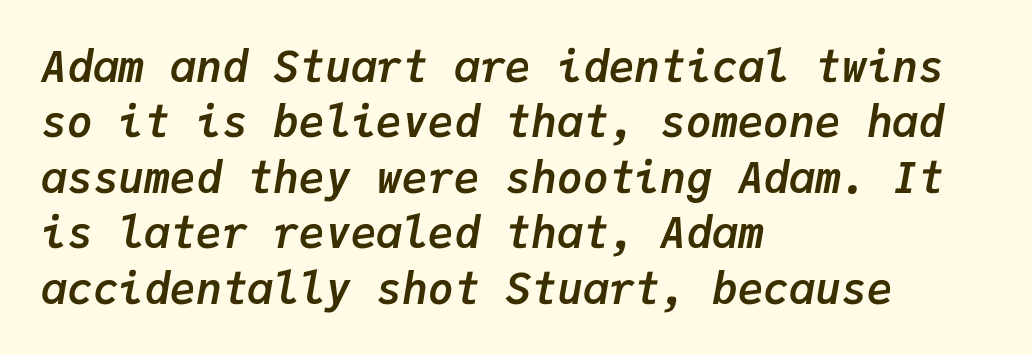
{"italic": "yes", "lean": "right", "slant_degrees": 9, "bold": "yes", "weight": "semibold", "width": "normal", "stroke_contrast": "low", "x_height": "medium", "monospaced": "yes", "underline": "no", "align": "left", "line_spacing": "normal", "line_spacing_ratio": 1.29, "letter_spacing": "normal", "letter_spacing_em": 0.0, "glyph_px": 43}
